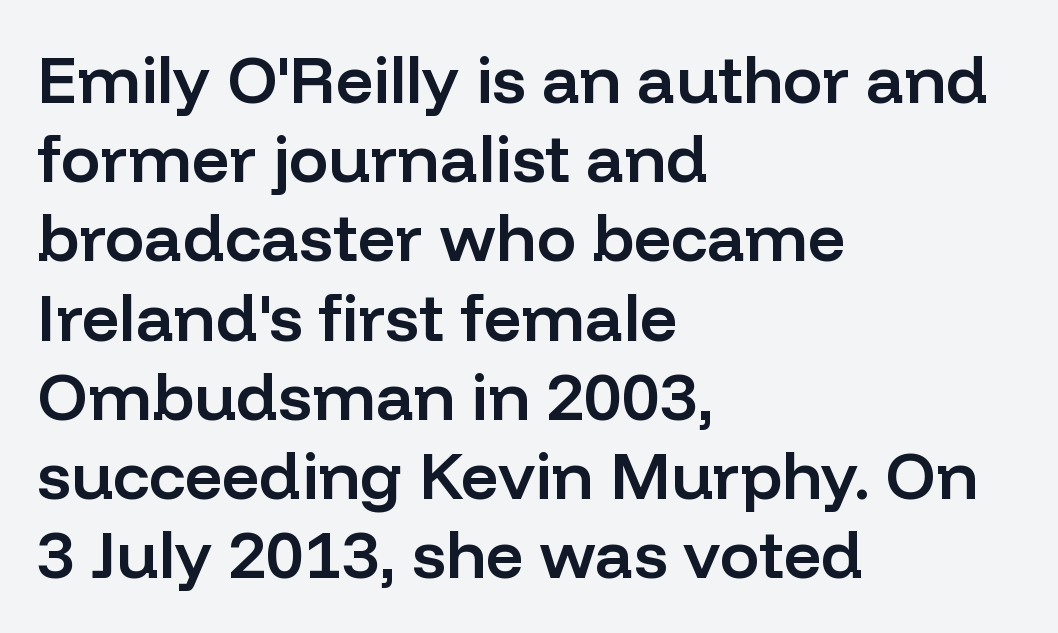
Typeset ragged right — the left edge is the straight one. Each word holds together tightly as a unit, with standard inter-letter gaps. Designer's note — italics off, roman on. The sample has been set in demibold, a notch under bold.
